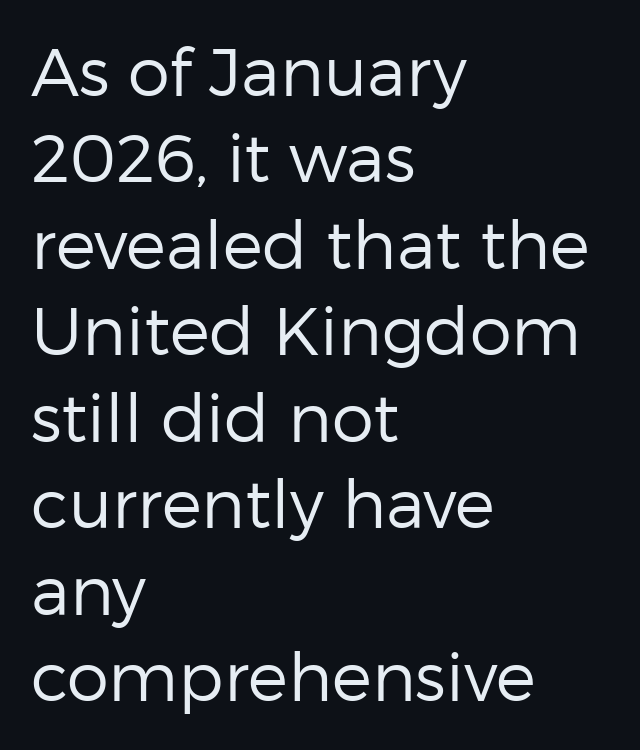
Regarding leading, the lines here are spaced in the standard way. Looks like regular typesetting: each glyph gets only the width it needs. I'd call this a sans setting — the letters go barefoot. The type sits square on the baseline with zero lean. In CSS terms this would be text-align: left.
